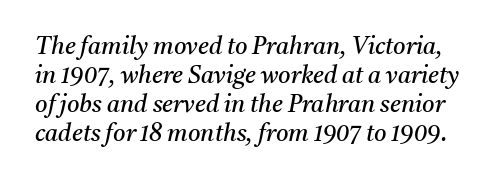
The image shows 24 px text type, italic (leaning right); set line spacing 1.21x, normal letter spacing, not underlined.
